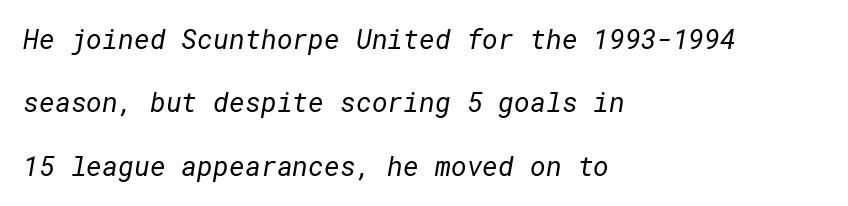
{"bold": "no", "underline": "no", "align": "left", "line_spacing": "loose", "line_spacing_ratio": 2.35, "letter_spacing": "normal", "letter_spacing_em": 0.0, "glyph_px": 27}
